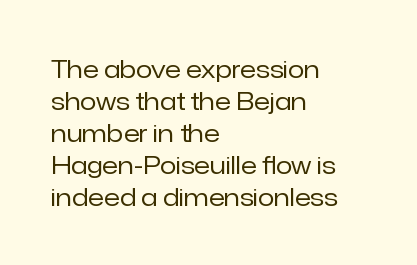
Q: Is the text bold? A: No.
Q: Is the text italic (slanted)? A: No, it is upright.
Q: Is the text underlined? A: No.
Q: How is the paragraph aligned? A: Left-aligned.
Q: Is the spacing between letters normal or unusually wide? A: Normal.
Q: Is the spacing between lines tight, normal or loose? A: Normal.
